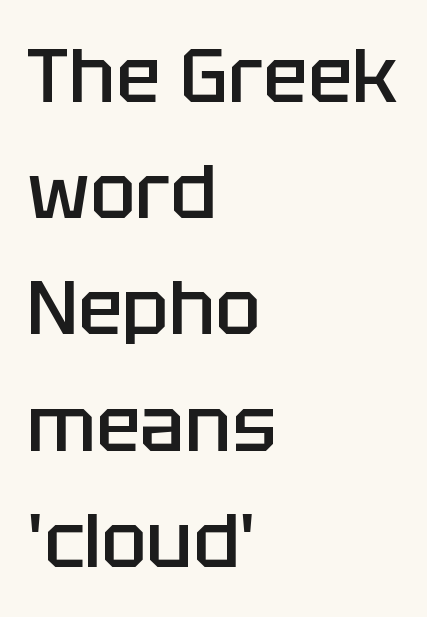
{"serif": "no", "italic": "no", "bold": "semi", "weight": "semibold", "width": "normal", "stroke_contrast": "low", "x_height": "large", "monospaced": "no", "underline": "no", "align": "left", "line_spacing": "normal", "line_spacing_ratio": 1.55, "letter_spacing": "normal", "letter_spacing_em": 0.0, "glyph_px": 75}
